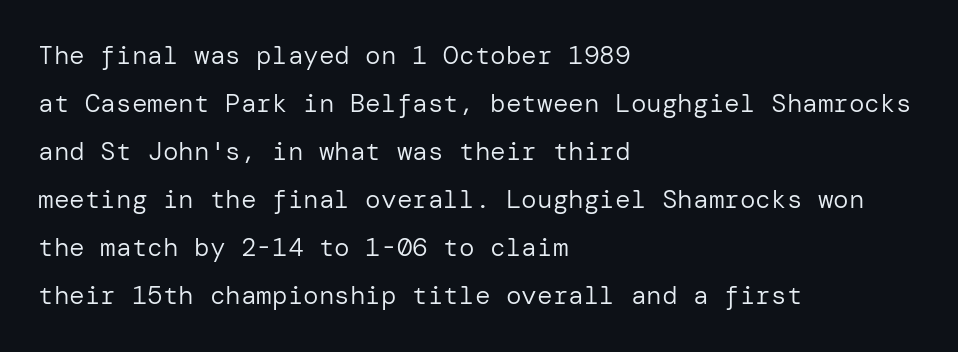
{"italic": "no", "bold": "no", "underline": "no", "align": "left", "line_spacing_ratio": 1.85, "letter_spacing": "normal", "letter_spacing_em": 0.0, "glyph_px": 26}
